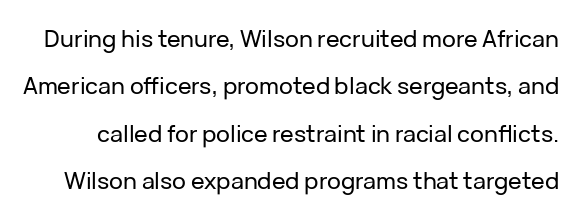
This block would shrink considerably if given ordinary leading; it's expanded now. Spacing between characters is what you'd get straight out of the box. Type without underlining. This sample uses an upright cut, with every glyph sitting square on the baseline.
